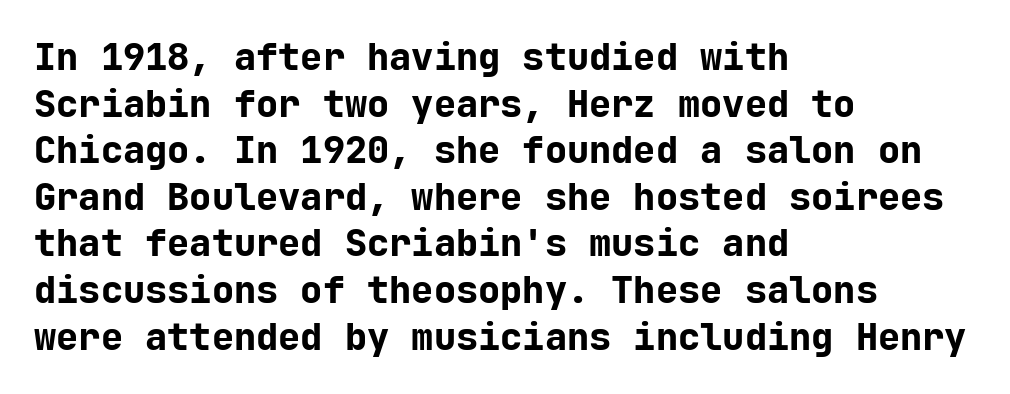
Q: Is the text bold? A: Yes.
Q: Is the text italic (slanted)? A: No, it is upright.
Q: Is the typeface a serif or a sans-serif typeface? A: Sans-serif.
Q: Is the text underlined? A: No.
Q: How is the paragraph aligned? A: Left-aligned.
Q: Is the spacing between letters normal or unusually wide? A: Normal.
Q: Is the spacing between lines tight, normal or loose? A: Normal.
Q: Width (condensed, normal, or wide)? A: Normal.
Q: Stroke contrast? A: Low.
Q: x-height? A: Medium.
Q: Monospaced? A: Yes.
